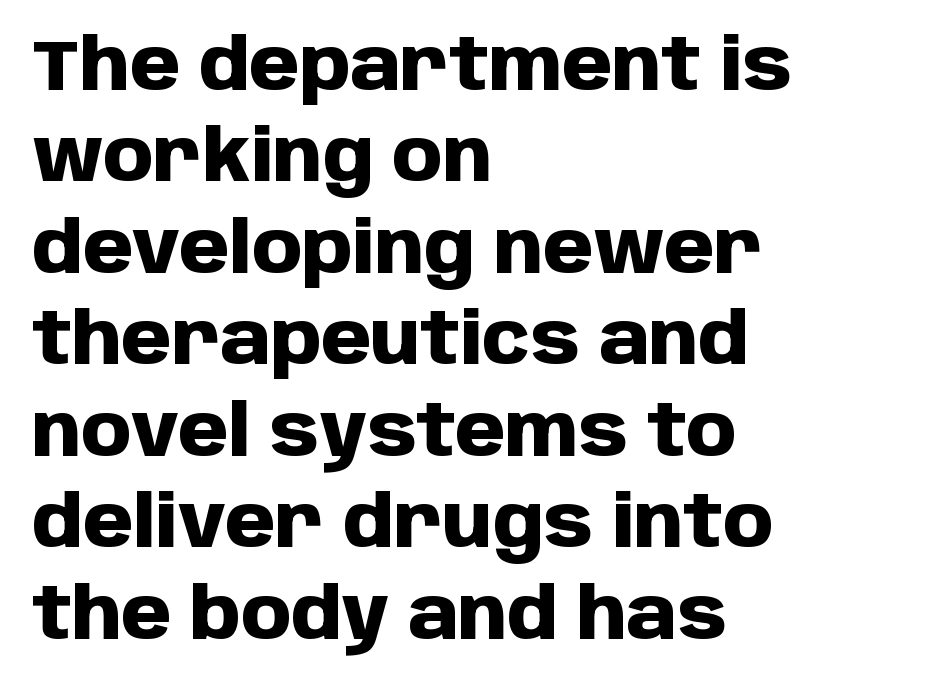
Q: Is the text bold? A: Yes.
Q: Is the text italic (slanted)? A: No, it is upright.
Q: Is the typeface a serif or a sans-serif typeface? A: Sans-serif.
Q: Is the text underlined? A: No.
Q: How is the paragraph aligned? A: Left-aligned.
Q: Is the spacing between letters normal or unusually wide? A: Normal.
Q: Is the spacing between lines tight, normal or loose? A: Normal.
Q: Width (condensed, normal, or wide)? A: Normal.
Q: Stroke contrast? A: Low.
Q: x-height? A: Large.
Q: Monospaced? A: No.
